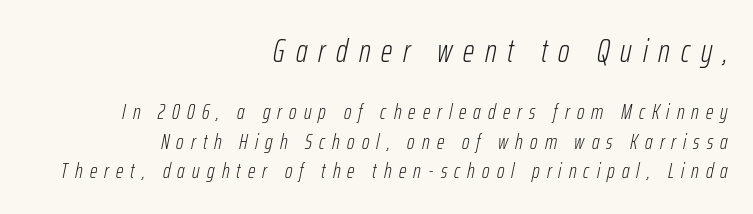
The typesetter chose a ragged-left arrangement here. There is plenty of visible air inserted between adjacent glyphs. This sample keeps an unexceptional amount of space between lines. You could not count columns in this text — the font is proportionally spaced. Descender tails drop into unmarked territory.
